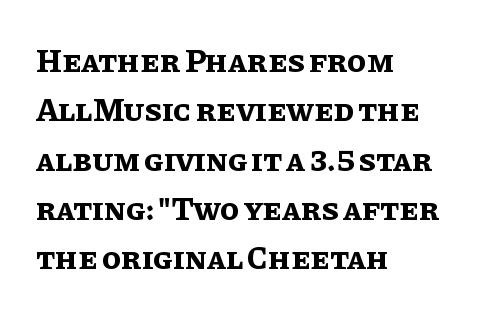
Q: Is the text bold? A: Yes.
Q: Is the text italic (slanted)? A: No, it is upright.
Q: Is the text underlined? A: No.
Q: How is the paragraph aligned? A: Left-aligned.
Q: Is the spacing between letters normal or unusually wide? A: Normal.
Q: Is the spacing between lines tight, normal or loose? A: Normal.
Q: Width (condensed, normal, or wide)? A: Normal.
Q: Stroke contrast? A: Low.
Q: x-height? A: Large.
Q: Monospaced? A: No.
